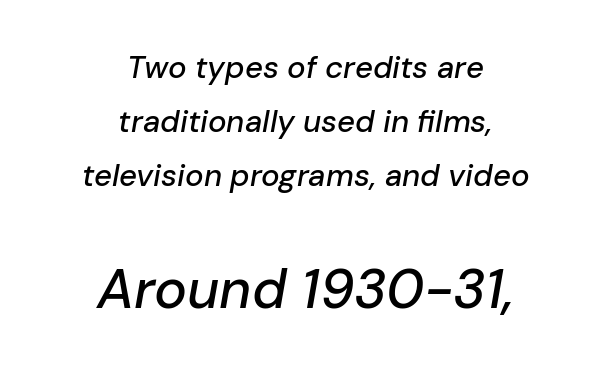
The letters sit at their default tracking, neither squeezed nor spread. Any mark beneath the type? The region is blank. Alignment: centered. Posture: slanted.
